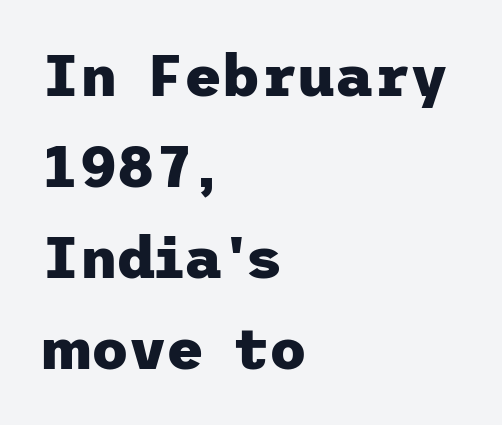
The image shows 58 px heavy sans-serif type, upright; set left-aligned, normal line spacing (1.57x), normal letter spacing, not underlined; low stroke contrast and a medium x-height.
